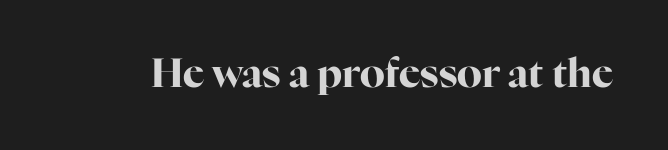
{"serif": "yes", "italic": "no", "bold": "yes", "weight": "bold", "width": "normal", "stroke_contrast": "high", "x_height": "medium", "monospaced": "no", "underline": "no", "letter_spacing": "normal", "letter_spacing_em": 0.0, "glyph_px": 40}
